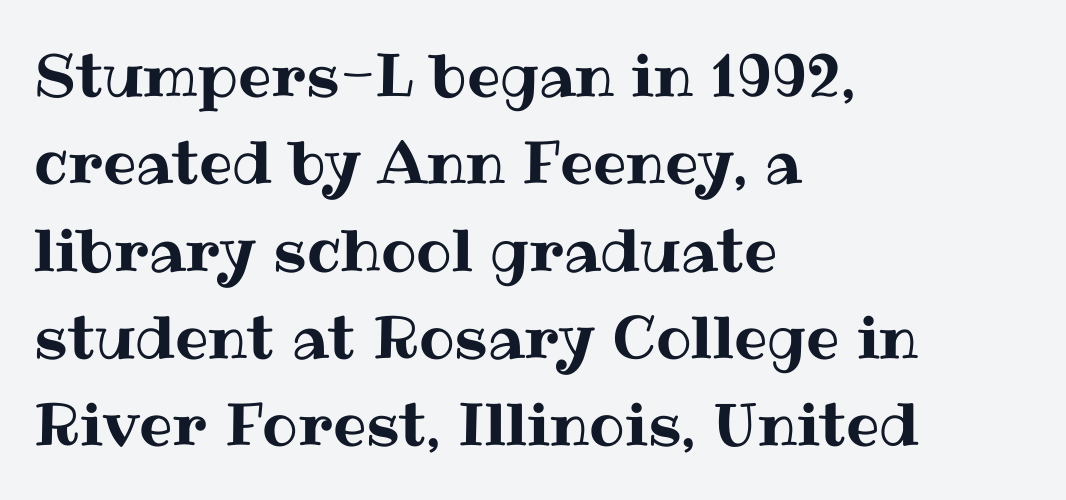
Do the letters lean? They stand straight. Short note: letters normally spaced. These lines are set flush left with a ragged right edge. Quick note: underline off.
